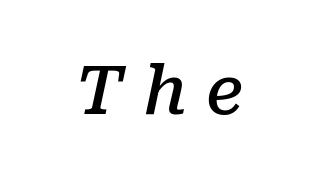
Caption: expanded tracking, letters set apart. Moderately thickened strokes mark this as semibold type. Looks like regular typesetting: each glyph gets only the width it needs. The face used here is seriffed, in the tradition of book romans. Every character sits at an angle, as italics do.
